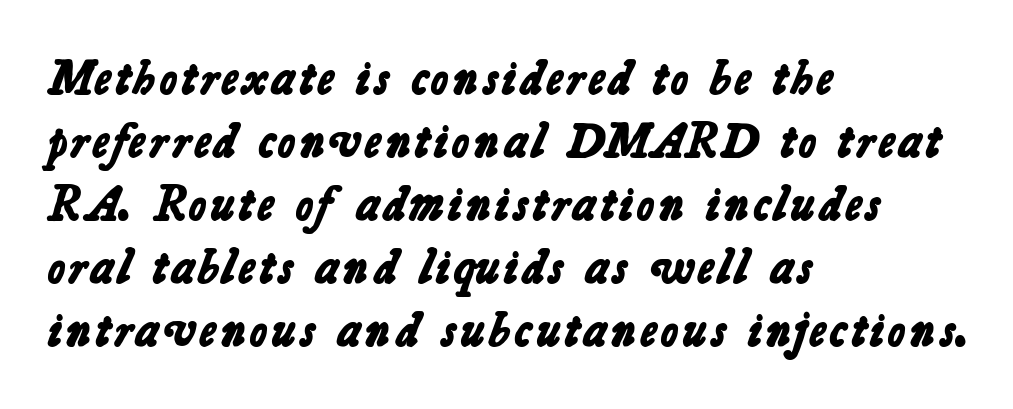
{"serif": "no", "bold": "yes", "weight": "bold", "width": "normal", "stroke_contrast": "low", "x_height": "medium", "monospaced": "no", "underline": "no", "align": "left", "line_spacing": "normal", "line_spacing_ratio": 1.31, "letter_spacing": "normal", "letter_spacing_em": 0.0, "glyph_px": 48}
